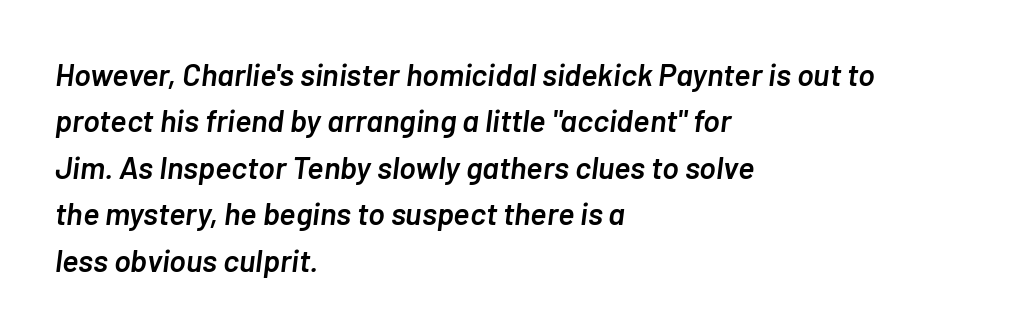
These words are printed semibold, heavier than regular yet not bold. The face used here is rendered with its standard letterfit. Looks like regular typesetting: each glyph gets only the width it needs. This is oblique type, the kind used for emphasis or titles. Is the block centered? No — it sits flush against the left margin. Beneath every word, the page is bare.
